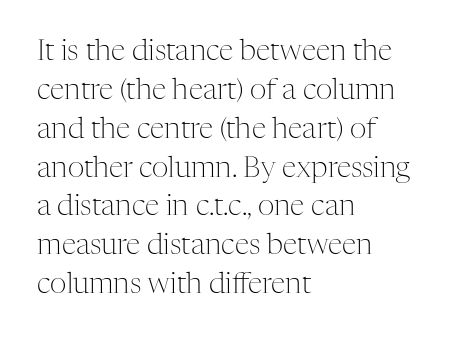
The image shows 29 px light serif type, upright; set left-aligned, normal line spacing (1.34x), normal letter spacing, not underlined; medium stroke contrast and a medium x-height.
